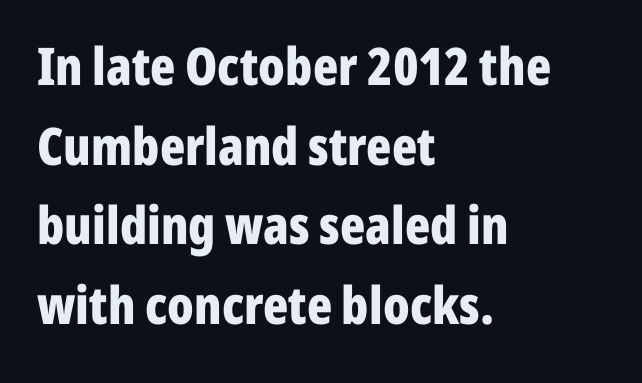
Posture: straight, roman, zero tilt. Horizontal alignment here is leftward, the default for most running prose. Nothing sits at the stroke ends, so this counts as sans-serif. Notice how descenders clear the ascenders below comfortably — that's standard leading.
